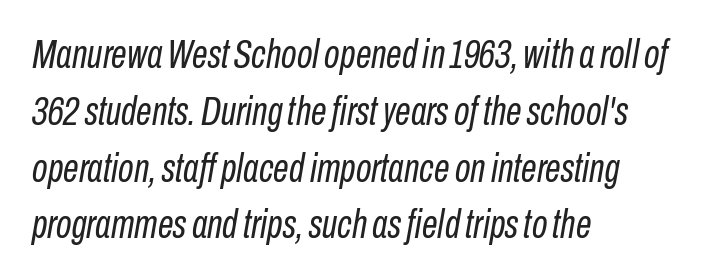
{"italic": "yes", "lean": "right", "slant_degrees": 10, "bold": "no", "weight": "regular", "width": "condensed", "stroke_contrast": "low", "x_height": "medium", "monospaced": "no", "underline": "no", "align": "left", "line_spacing": "normal", "line_spacing_ratio": 1.42, "letter_spacing": "normal", "letter_spacing_em": 0.0, "glyph_px": 40}
